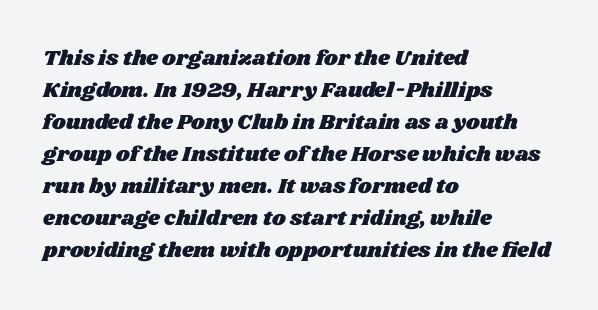
The image shows 21 px text type; set left-aligned, normal line spacing (1.52x), normal letter spacing, not underlined.
